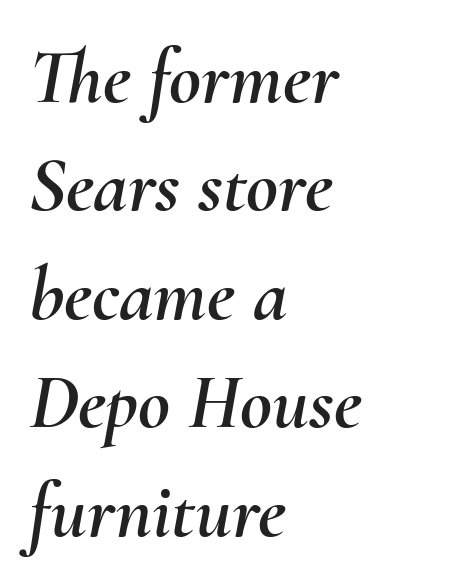
The paragraph has a hard left edge and a soft right edge. How would I describe the line gaps? Plain and ordinary. A clean baseline with only descenders dipping below it. Spacing verdict: proportional, widths tailored to each character. Is the type slanted? Yes — the strokes lean at a clear angle. The type is set solid horizontally, with unmodified tracking.
